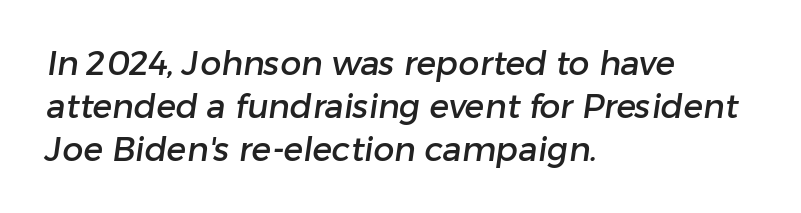
The image shows 33 px sans-serif type; set left-aligned, normal line spacing (1.3x), normal letter spacing, not underlined; low stroke contrast and a medium x-height.
